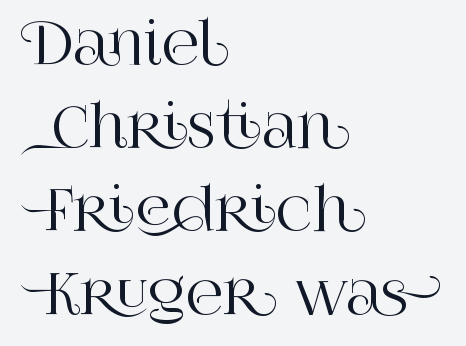
Q: Is the text italic (slanted)? A: No, it is upright.
Q: Is the typeface a serif or a sans-serif typeface? A: Serif.
Q: Is the text underlined? A: No.
Q: How is the paragraph aligned? A: Left-aligned.
Q: Is the spacing between letters normal or unusually wide? A: Normal.
Q: Is the spacing between lines tight, normal or loose? A: Normal.
Q: Width (condensed, normal, or wide)? A: Normal.
Q: Stroke contrast? A: High.
Q: x-height? A: Large.
Q: Monospaced? A: No.
